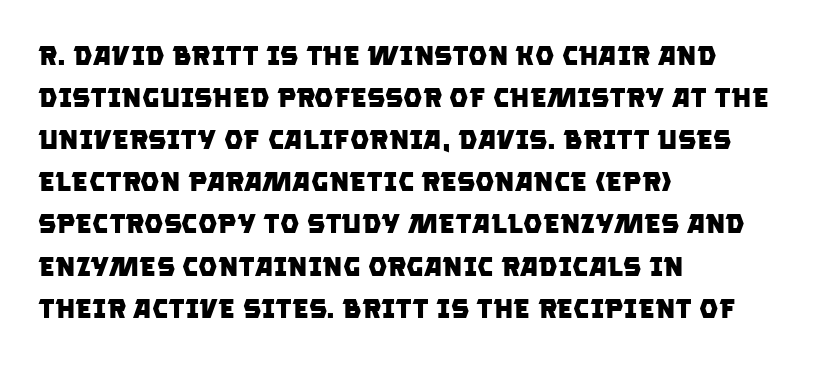
{"bold": "yes", "underline": "no", "align": "left", "line_spacing": "normal", "line_spacing_ratio": 1.56, "letter_spacing": "normal", "letter_spacing_em": 0.0, "glyph_px": 27}
